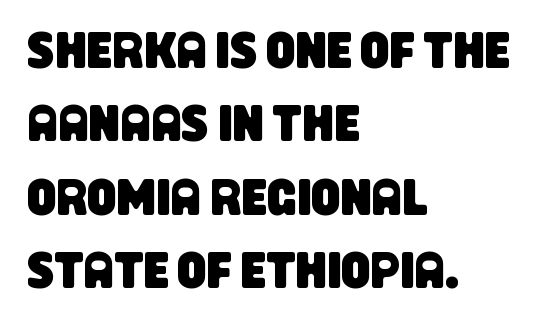
The image shows 51 px condensed sans-serif type; set left-aligned, normal line spacing (1.44x), normal letter spacing, not underlined; low stroke contrast and a large x-height.
